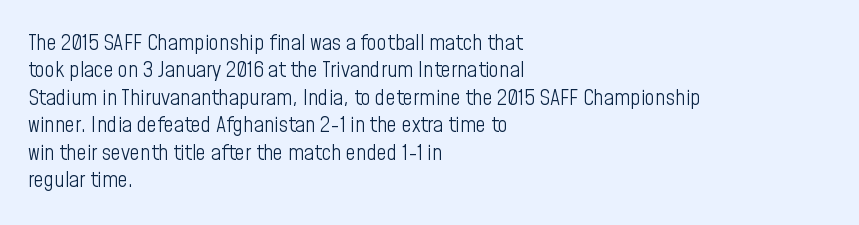
The image shows 22 px text type, upright; set left-aligned, normal line spacing (1.25x), normal letter spacing, not underlined.
